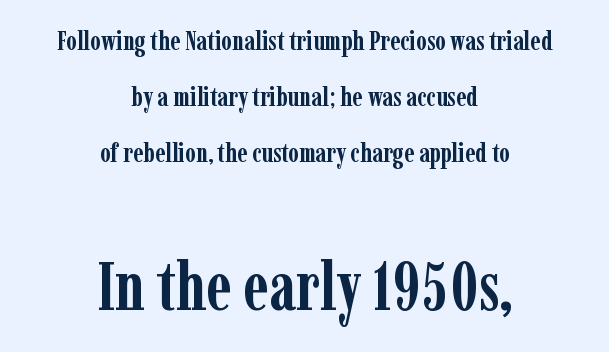
{"serif": "yes", "italic": "no", "bold": "yes", "weight": "semibold", "width": "condensed", "stroke_contrast": "low", "x_height": "medium", "monospaced": "no", "underline": "no", "align": "center", "line_spacing": "loose", "line_spacing_ratio": 2.08, "letter_spacing": "normal", "letter_spacing_em": 0.0, "larger_block": "second", "size_ratio": 2.48, "glyph_px": 67}
